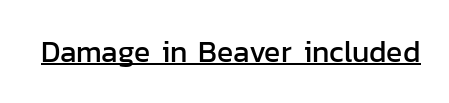
Characters remain perfectly vertical along every line. There is no visible air inserted between adjacent glyphs. Beneath each row of characters lies a ruled line. These lines are rendered in a variable-pitch font. What kind of face is this? One without serifs — a sans.
